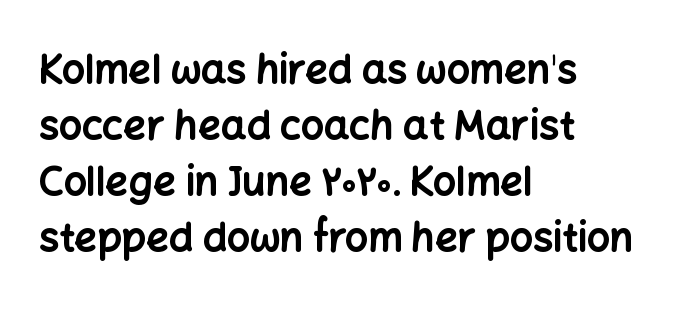
The image shows 40 px bold sans-serif type, upright; set left-aligned, normal line spacing (1.4x), normal letter spacing, not underlined; low stroke contrast and a medium x-height.
